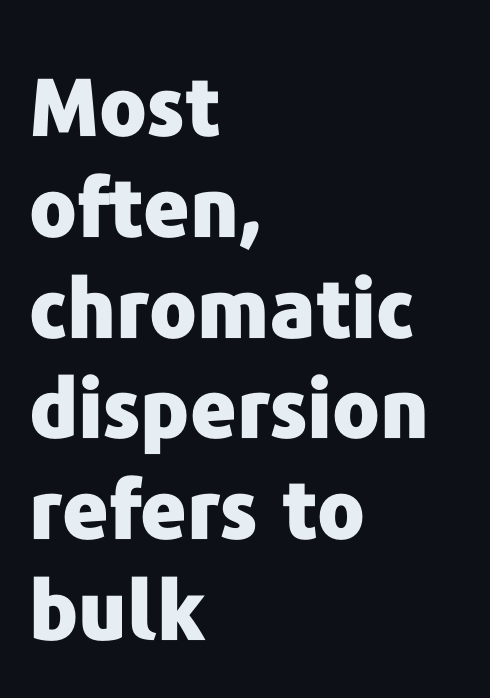
{"serif": "no", "italic": "no", "bold": "yes", "weight": "heavy", "width": "normal", "stroke_contrast": "low", "x_height": "medium", "monospaced": "no", "underline": "no", "align": "left", "line_spacing": "normal", "line_spacing_ratio": 1.26, "letter_spacing": "normal", "letter_spacing_em": 0.0, "glyph_px": 80}
